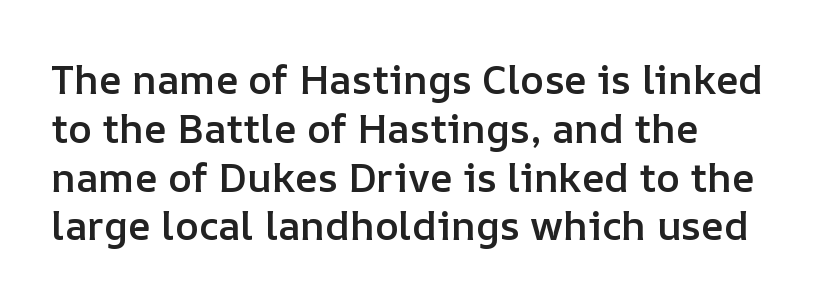
The image shows 40 px semibold type, upright; set left-aligned, line spacing 1.22x, normal letter spacing, not underlined; low stroke contrast and a medium x-height.
